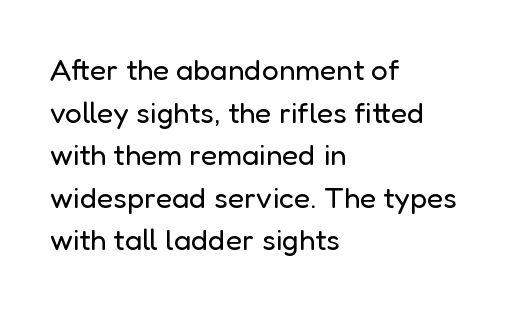
The specimen reads as upright at a glance. Inter-character spacing is left at the font's built-in metrics. The passage shown stacks its lines at a standard gap. The type family on display is of the sans-serif kind.
